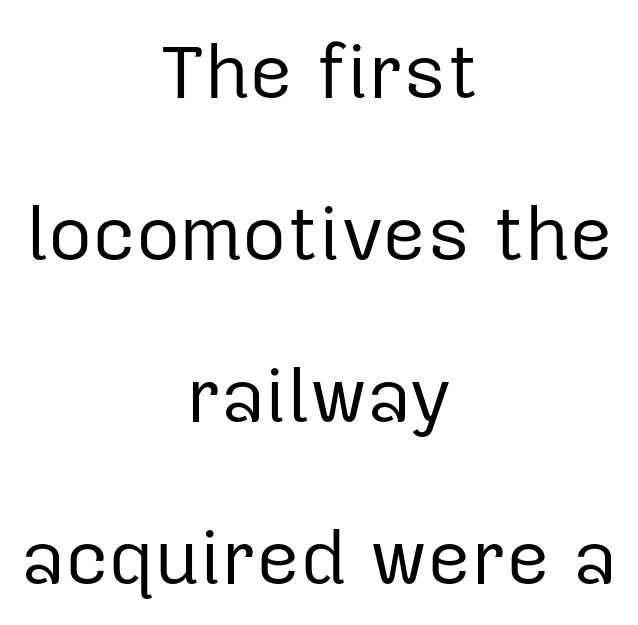
The image shows 76 px regular-weight sans-serif type, upright; set centered, loose line spacing (2.13x), normal letter spacing, not underlined; low stroke contrast and a medium x-height.
